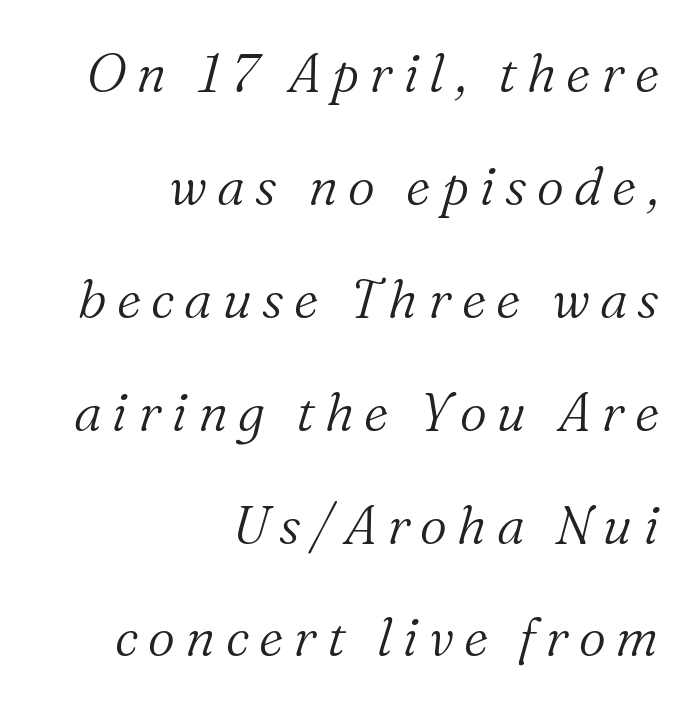
The image shows 53 px light serif type, italic (leaning right); set right-aligned, loose line spacing (2.13x), not underlined; medium stroke contrast and a medium x-height.
